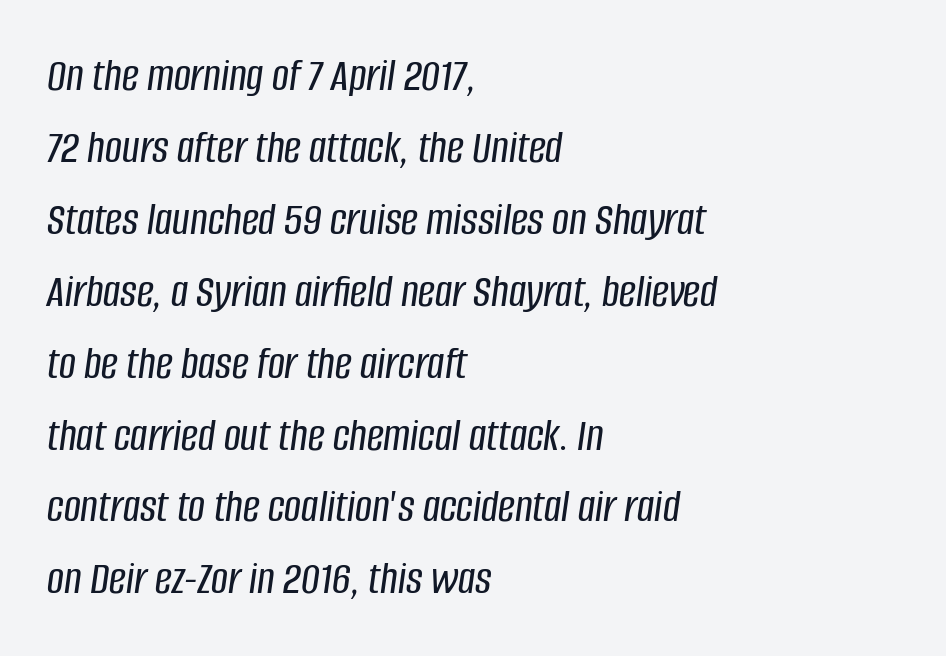
Q: Is the text italic (slanted)? A: Yes, it leans right by about 8 degrees.
Q: Is the text underlined? A: No.
Q: How is the paragraph aligned? A: Left-aligned.
Q: Is the spacing between letters normal or unusually wide? A: Normal.
Q: Is the spacing between lines tight, normal or loose? A: Normal.
Q: Width (condensed, normal, or wide)? A: Condensed.
Q: Stroke contrast? A: Low.
Q: x-height? A: Large.
Q: Monospaced? A: No.
